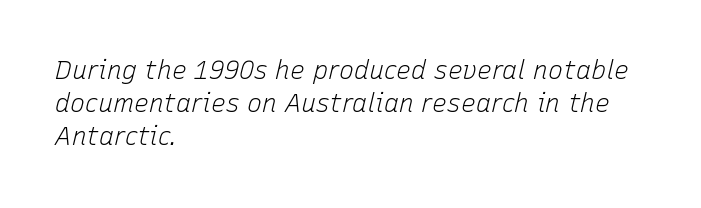
Q: Is the text bold? A: No.
Q: Is the text italic (slanted)? A: Yes, it leans right by about 15 degrees.
Q: Is the text underlined? A: No.
Q: How is the paragraph aligned? A: Left-aligned.
Q: Is the spacing between letters normal or unusually wide? A: Normal.
Q: Is the spacing between lines tight, normal or loose? A: Normal.
